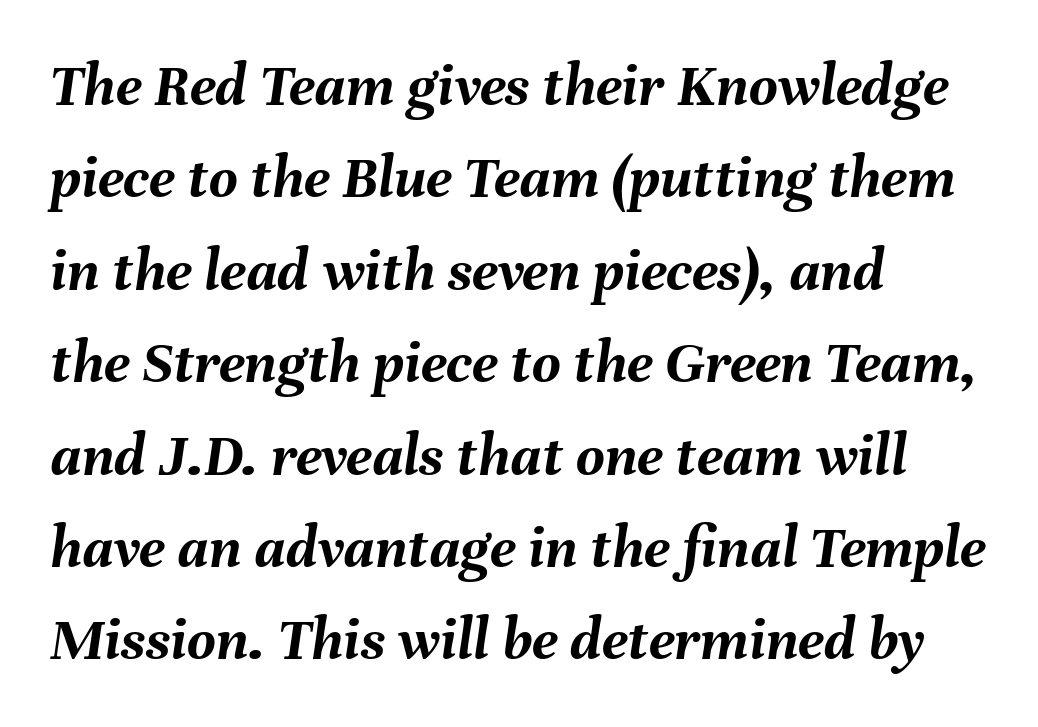
Bare-footed words on every line. These lines are rendered in a variable-pitch font. The line texture is even and compact thanks to regular tracking. Casual observation: everything's shoved over to the left. The passage shown leans; its letterforms are oblique. The designer left line spacing at the default.
